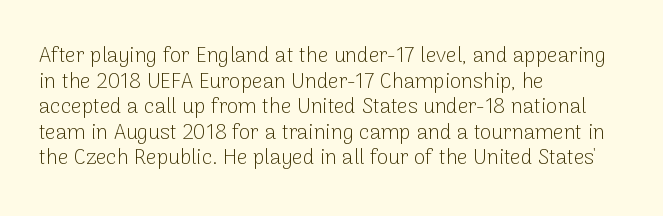
The image shows 21 px text type, upright; set left-aligned, line spacing 1.22x, normal letter spacing, not underlined.
